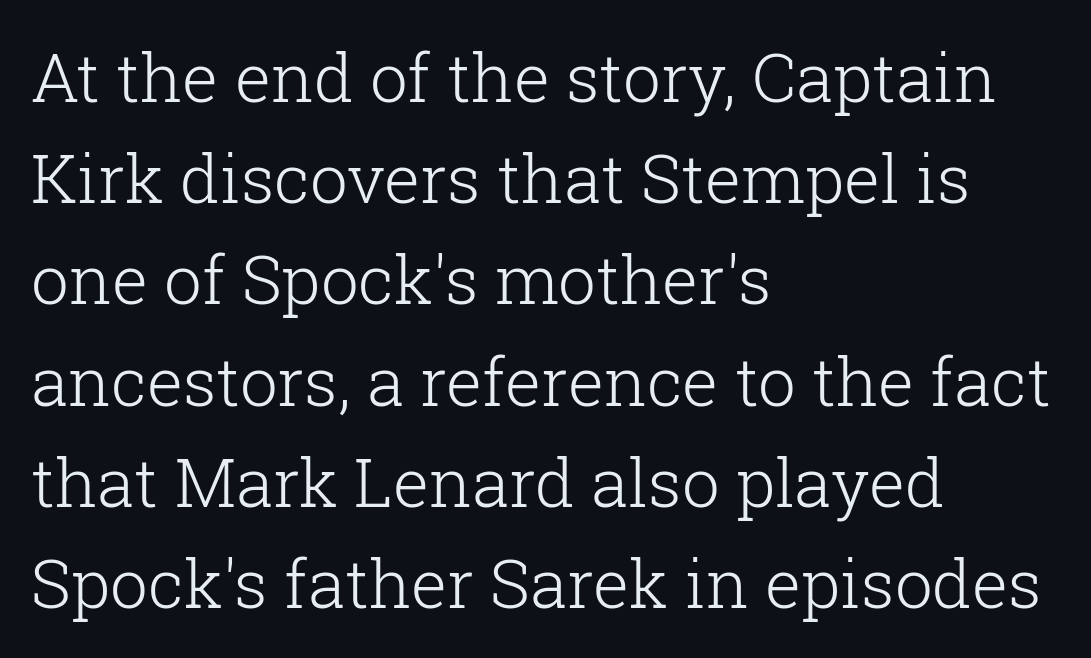
Nothing heavy about these letters — not bold at all. In terms of letterspacing, this is plain default setting. Rule under the text: the space is simply empty. Observe the serifs anchoring each vertical stroke in this sample.
